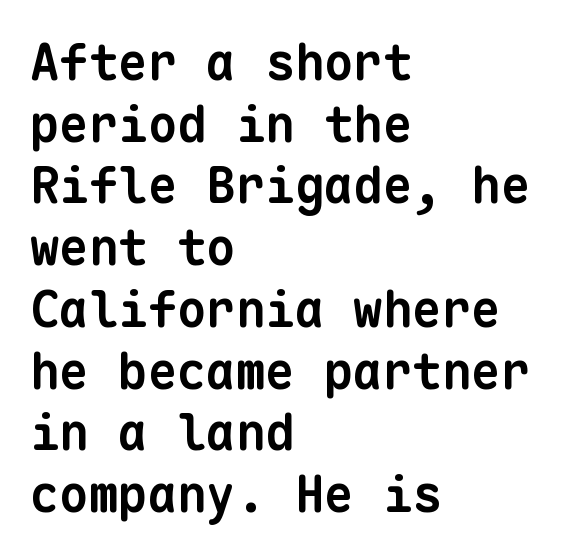
A bare baseline throughout the passage. The letterforms sit shoulder to shoulder at normal distance. Each letter, wide or thin by design, is forced into the same width here. This is heavy type, rendered in bold. The characters display no serif detailing; their extremities are plain. Horizontally, the lines are justified to the leading edge only.
